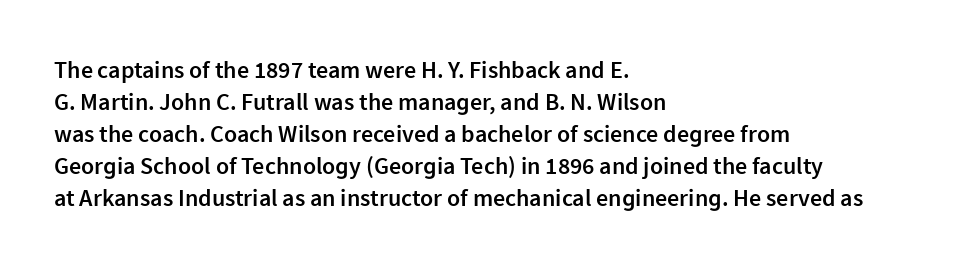
Q: Is the text bold? A: Semi-bold.
Q: Is the text italic (slanted)? A: No, it is upright.
Q: Is the text underlined? A: No.
Q: How is the paragraph aligned? A: Left-aligned.
Q: Is the spacing between letters normal or unusually wide? A: Normal.
Q: Is the spacing between lines tight, normal or loose? A: Normal.
